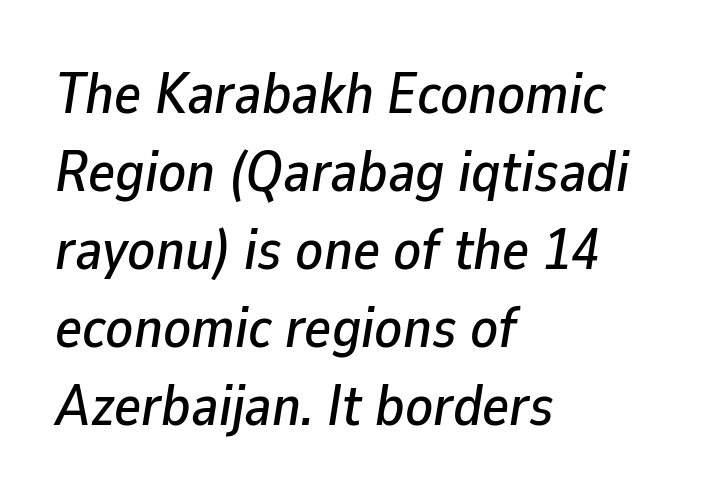
Rows of type keep a routine distance in the vertical direction. In CSS terms this would be text-align: left. The horizontal fit of the characters is conventional and even. Spacing verdict: proportional, widths tailored to each character. The words here are not underlined.
